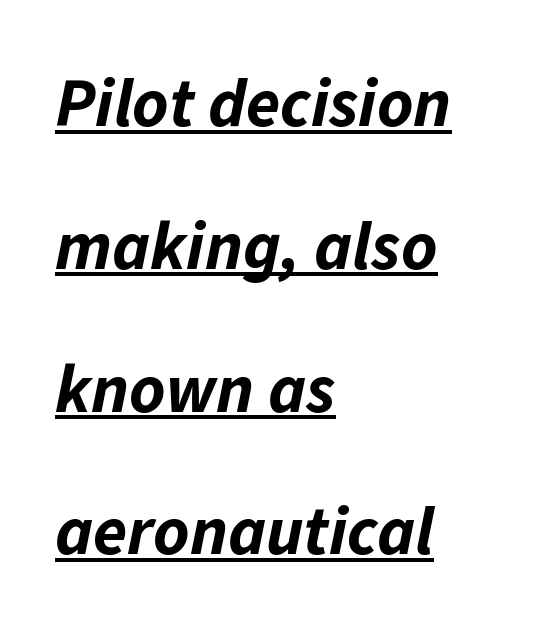
The image shows 69 px bold type, italic (leaning right); set left-aligned, loose line spacing (2.07x), normal letter spacing, underlined; low stroke contrast and a medium x-height.
